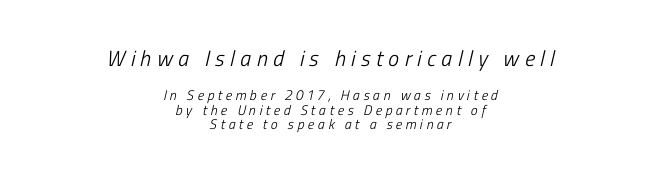
The image shows 22 px text type; set centered, tight line spacing (1.03x), unusually wide letter spacing (+0.25 em), not underlined; the first (top) block is 1.57x larger.
